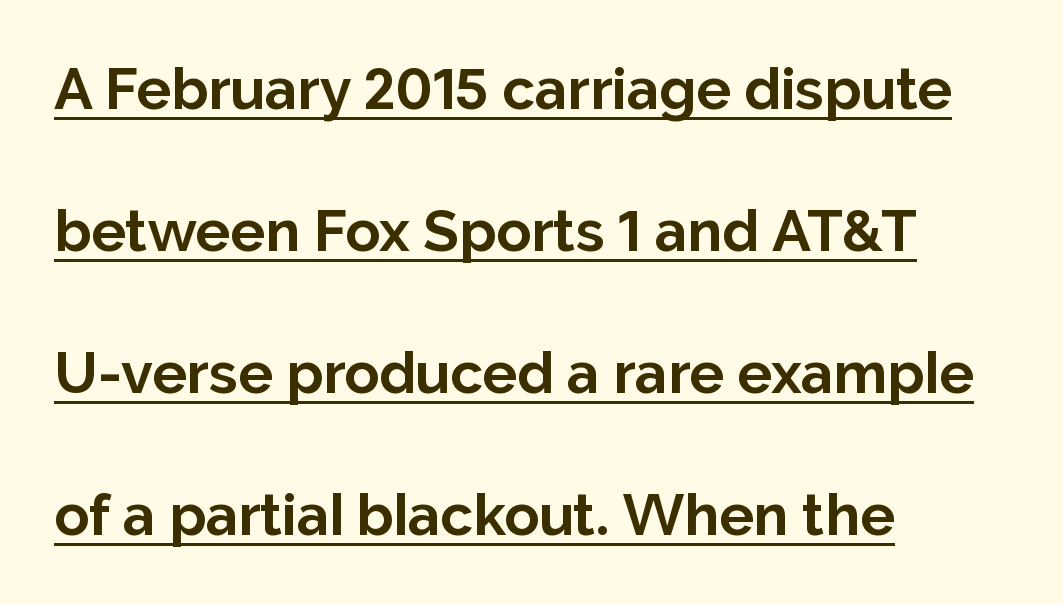
{"serif": "no", "italic": "no", "bold": "yes", "weight": "bold", "width": "normal", "stroke_contrast": "low", "x_height": "medium", "monospaced": "no", "underline": "yes", "align": "left", "line_spacing": "loose", "line_spacing_ratio": 2.45, "letter_spacing": "normal", "letter_spacing_em": 0.0, "glyph_px": 58}
